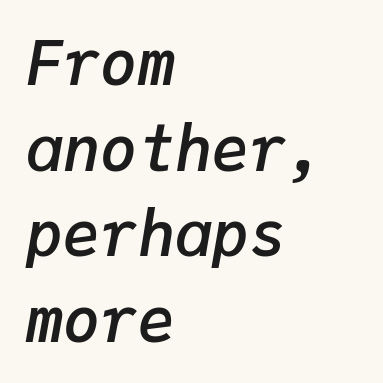
{"italic": "yes", "lean": "right", "slant_degrees": 9, "bold": "semi", "weight": "semibold", "width": "normal", "stroke_contrast": "low", "x_height": "medium", "monospaced": "yes", "underline": "no", "align": "left", "line_spacing": "normal", "line_spacing_ratio": 1.38, "letter_spacing": "normal", "letter_spacing_em": 0.0, "glyph_px": 62}
